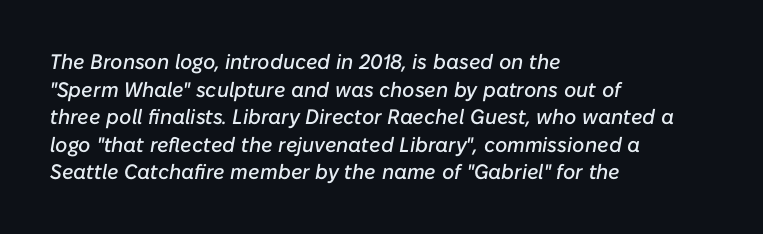
The paragraph shown leans on its left margin. The block of text has a typical density, with ordinary space between rows. The whole block is typeset with a tilt. Beneath every word, the page is bare. Observe the ordinary spacing: letters are neighbours, not strangers.
